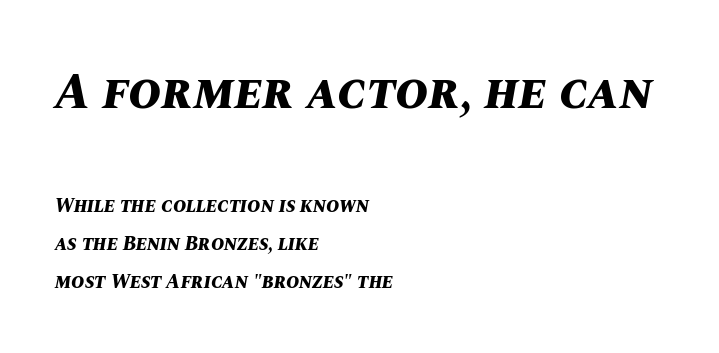
The image shows 50 px bold type, italic (leaning right); set left-aligned, loose line spacing (1.9x), normal letter spacing, not underlined; the first (top) block is 2.5x larger; medium stroke contrast and a large x-height.
